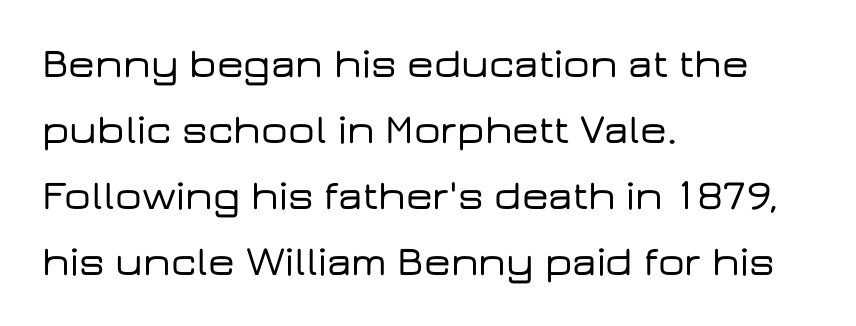
The image shows 42 px wide sans-serif type, upright; set left-aligned, normal line spacing (1.57x), normal letter spacing, not underlined; low stroke contrast and a medium x-height.
